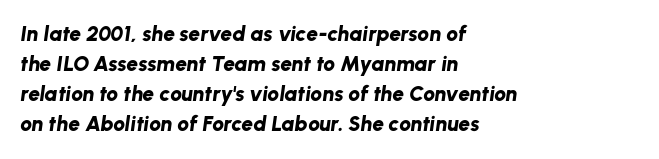
{"italic": "yes", "lean": "right", "slant_degrees": 8, "bold": "yes", "underline": "no", "align": "left", "line_spacing": "normal", "line_spacing_ratio": 1.43, "letter_spacing": "normal", "letter_spacing_em": 0.0, "glyph_px": 21}
